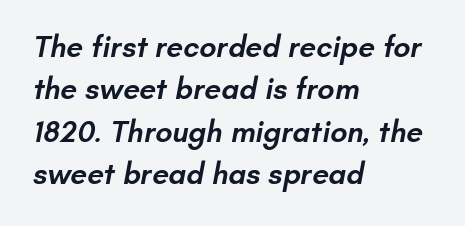
Decoration check: the copy has no underline. Set as a demibold, roughly 600 on the weight scale. The compositor pushed each line to the left boundary. What kind of face is this? One without serifs — a sans. Reading down the column, the eye jumps a familiar distance to each next line.
